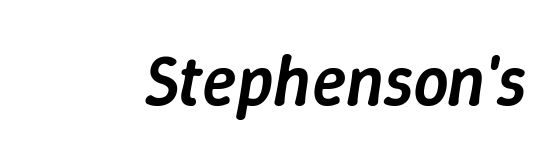
The image shows 71 px semibold type, italic (leaning right); set normal letter spacing, not underlined; low stroke contrast and a medium x-height.
